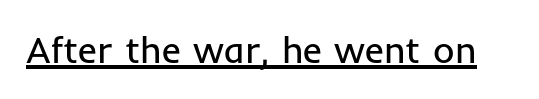
{"serif": "no", "italic": "no", "bold": "no", "weight": "regular", "width": "normal", "stroke_contrast": "low", "x_height": "medium", "monospaced": "no", "underline": "yes", "letter_spacing": "normal", "letter_spacing_em": 0.0, "glyph_px": 37}
